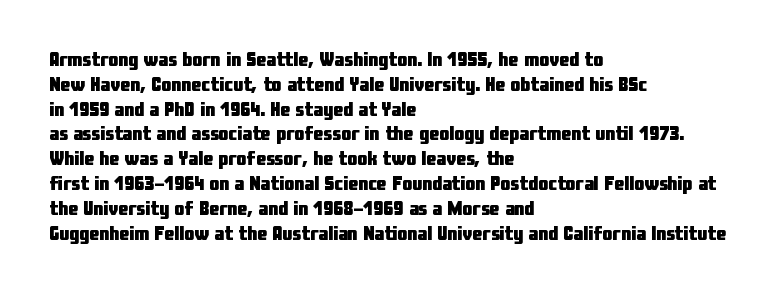
{"italic": "no", "bold": "yes", "underline": "no", "align": "left", "line_spacing_ratio": 1.24, "letter_spacing": "normal", "letter_spacing_em": 0.0, "glyph_px": 20}
